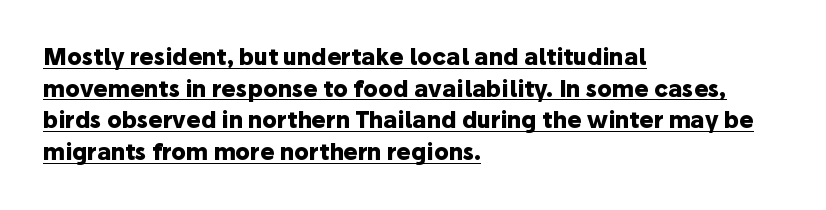
The image shows 22 px bold type, upright; set left-aligned, normal line spacing (1.44x), normal letter spacing, underlined.
